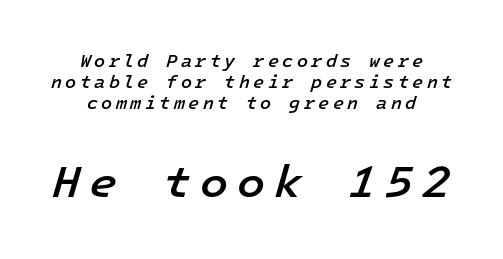
Q: Is the text bold? A: Semi-bold.
Q: Is the text italic (slanted)? A: Yes, it leans right by about 16 degrees.
Q: Is the text underlined? A: No.
Q: How is the paragraph aligned? A: Centered.
Q: Which block of text is set in a larger size, the first (top) or the second (bottom)? A: The second (bottom) one.
Q: Width (condensed, normal, or wide)? A: Normal.
Q: Stroke contrast? A: Low.
Q: x-height? A: Medium.
Q: Monospaced? A: Yes.
